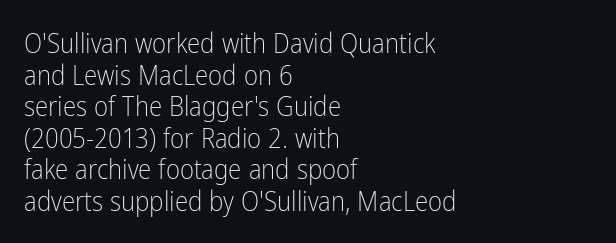
{"italic": "no", "bold": "no", "underline": "no", "align": "left", "line_spacing_ratio": 1.17, "letter_spacing": "normal", "letter_spacing_em": 0.0, "glyph_px": 27}
